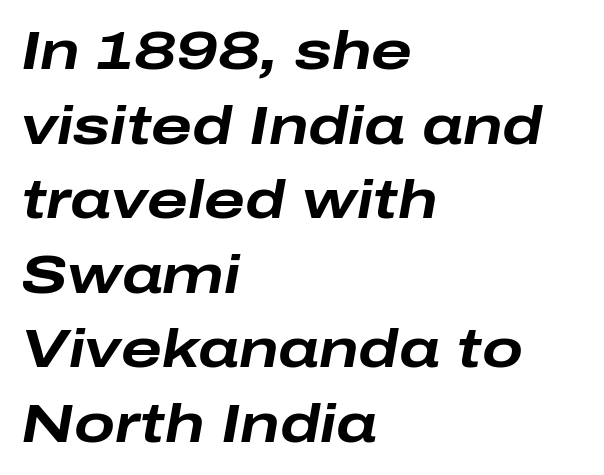
Students, this is bold: see how much ink each stroke carries. Horizontal alignment here is leftward, the default for most running prose. The letters sit at their default tracking, neither squeezed nor spread. The face used here has a pronounced slope to its letters. Decoration check: the copy has no underline.
